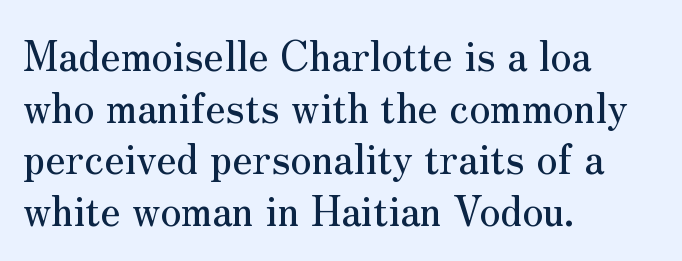
{"serif": "yes", "italic": "no", "width": "normal", "stroke_contrast": "medium", "x_height": "small", "monospaced": "no", "underline": "no", "align": "left", "line_spacing": "normal", "line_spacing_ratio": 1.26, "letter_spacing": "normal", "letter_spacing_em": 0.0, "glyph_px": 41}
